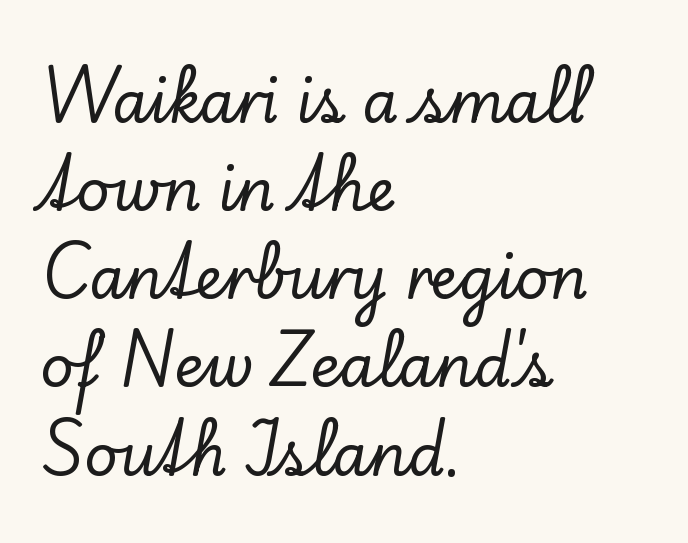
Q: Is the text italic (slanted)? A: Yes.
Q: Is the typeface a serif or a sans-serif typeface? A: Serif.
Q: Is the text underlined? A: No.
Q: How is the paragraph aligned? A: Left-aligned.
Q: Is the spacing between letters normal or unusually wide? A: Normal.
Q: Is the spacing between lines tight, normal or loose? A: Normal.
Q: Width (condensed, normal, or wide)? A: Normal.
Q: Stroke contrast? A: Low.
Q: x-height? A: Small.
Q: Monospaced? A: No.
